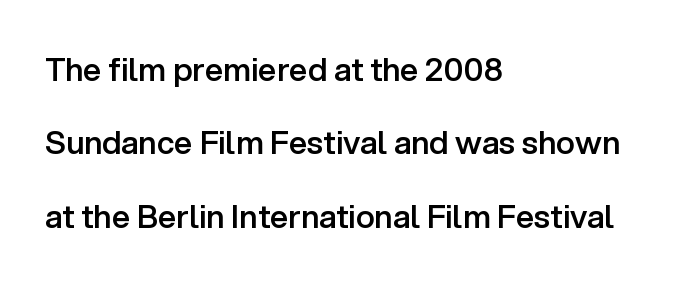
The typography opts for an upright posture over an oblique one. This sample has the flowing, uneven cadence of proportional lettering. Every row of glyphs begins at an identical x-position on the left. In terms of leading, this rendering errs on the spacious side. Look at the bottom of the vertical strokes: they stop flat, with no serifs.
